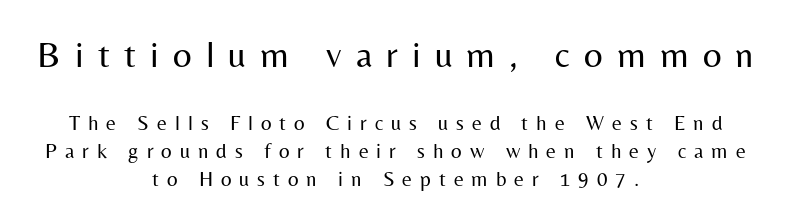
Ascenders rise straight up at ninety degrees. The words here are not underlined. Is there much room between lines? A standard amount, neither cramped nor airy. This sample has the flowing, uneven cadence of proportional lettering. The characters are drawn with everyday or finer stroke widths. Reading down the block, each line starts at a different indent, mirrored at its end.
